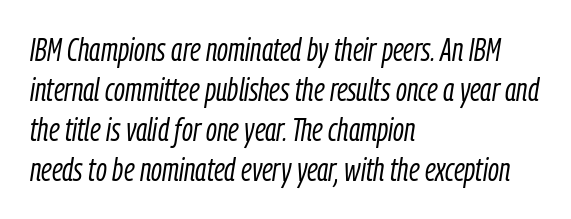
The image shows 32 px light, condensed type, italic (leaning right); set left-aligned, normal line spacing (1.25x), normal letter spacing, not underlined; low stroke contrast and a medium x-height.
